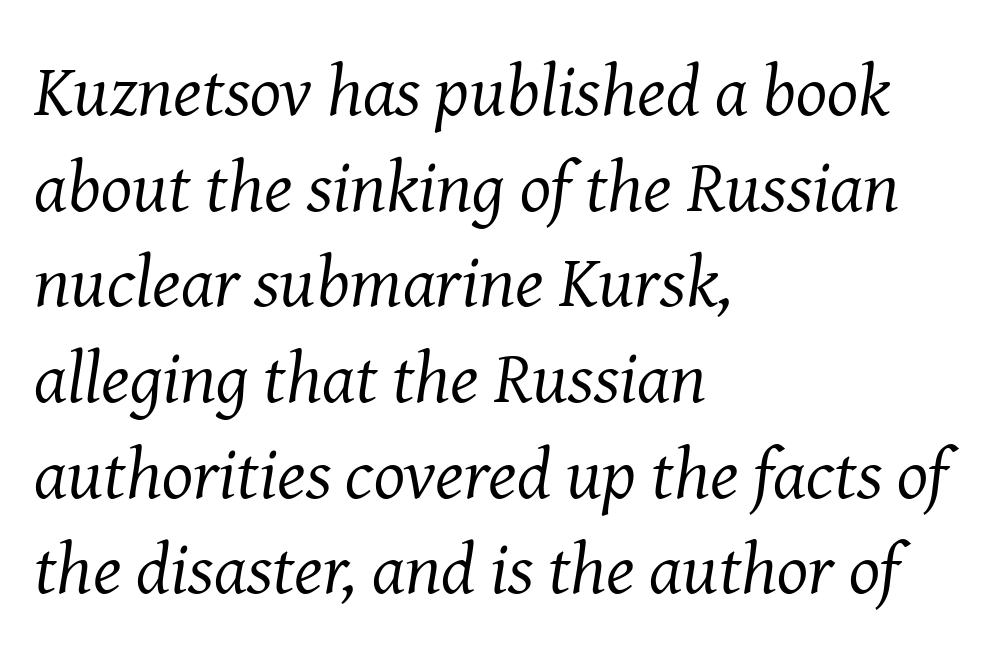
The image shows 73 px regular-weight serif type, italic (leaning right); set left-aligned, normal line spacing (1.31x), normal letter spacing, not underlined; medium stroke contrast and a medium x-height.
